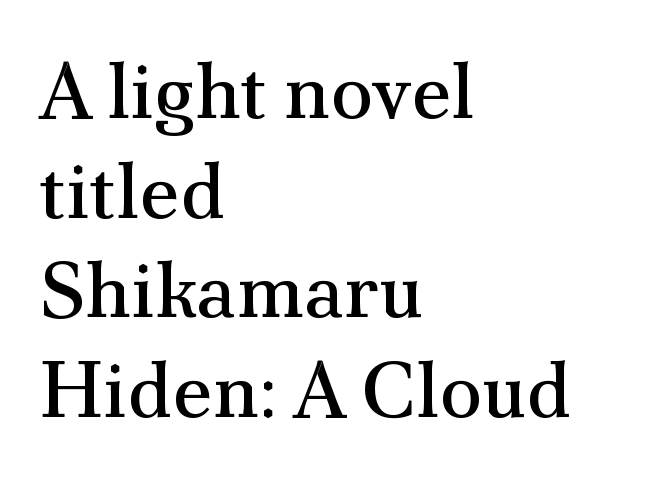
A typesetter would call this zero additional tracking. Glance below the letters and you will spot only blank space. The paragraph has a hard left edge and a soft right edge. How would I describe the line gaps? Plain and ordinary. The letters advance in unequal steps, a hallmark of proportional type.
